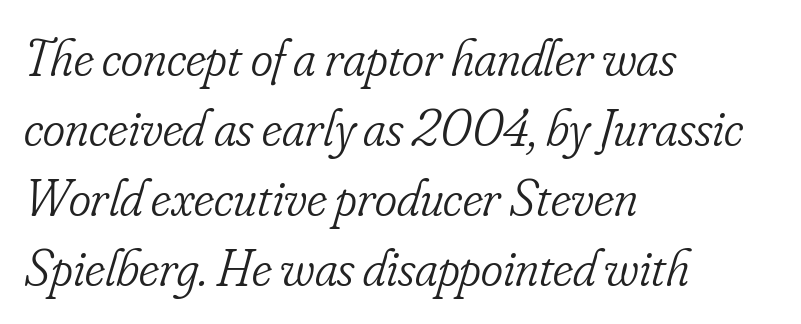
Q: Is the text bold? A: No.
Q: Is the text italic (slanted)? A: Yes, it leans right by about 16 degrees.
Q: Is the typeface a serif or a sans-serif typeface? A: Serif.
Q: Is the text underlined? A: No.
Q: How is the paragraph aligned? A: Left-aligned.
Q: Is the spacing between letters normal or unusually wide? A: Normal.
Q: Is the spacing between lines tight, normal or loose? A: Normal.
Q: Width (condensed, normal, or wide)? A: Condensed.
Q: Stroke contrast? A: Low.
Q: x-height? A: Small.
Q: Monospaced? A: No.
